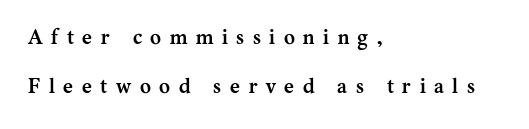
Q: Is the text bold? A: Yes.
Q: Is the text italic (slanted)? A: No, it is upright.
Q: Is the text underlined? A: No.
Q: How is the paragraph aligned? A: Left-aligned.
Q: Is the spacing between letters normal or unusually wide? A: Unusually wide.
Q: Is the spacing between lines tight, normal or loose? A: Loose.
